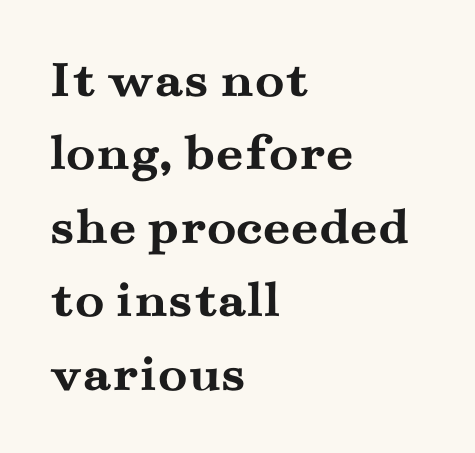
The image shows 54 px semibold, wide serif type, upright; set left-aligned, normal line spacing (1.36x), normal letter spacing, not underlined; medium stroke contrast and a small x-height.
